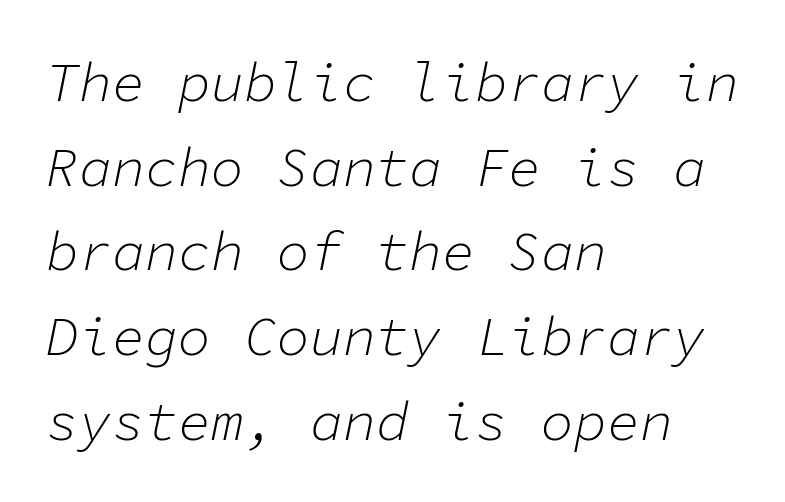
Q: Is the text bold? A: No.
Q: Is the text italic (slanted)? A: Yes, it leans right by about 11 degrees.
Q: Is the text underlined? A: No.
Q: How is the paragraph aligned? A: Left-aligned.
Q: Is the spacing between letters normal or unusually wide? A: Normal.
Q: Is the spacing between lines tight, normal or loose? A: Normal.
Q: Width (condensed, normal, or wide)? A: Normal.
Q: Stroke contrast? A: Low.
Q: x-height? A: Medium.
Q: Monospaced? A: Yes.
